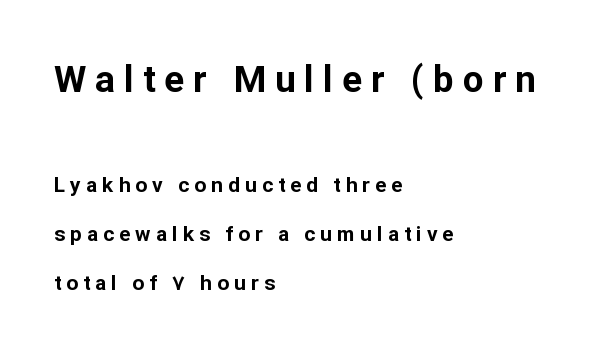
Bare-footed words on every line. The rendering shows plain stroke endings on the letterforms — a sans-serif design. The compositor pushed each line to the left boundary. Compared with typical body copy, the letter spacing here is much looser. Notice how thick the strokes are: this is what a full bold looks like.
